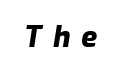
The image shows 29 px heavy type, italic (leaning right); set unusually wide letter spacing (+0.37 em), not underlined; low stroke contrast and a medium x-height.
